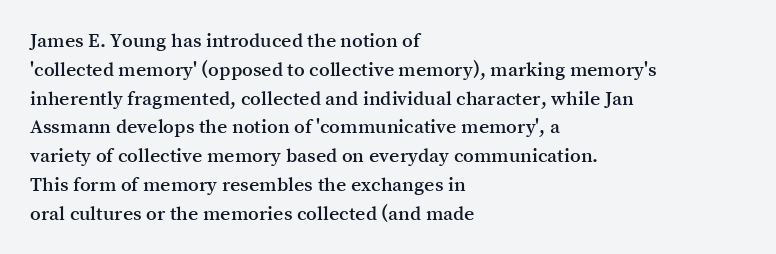
Q: Is the text italic (slanted)? A: No, it is upright.
Q: Is the text underlined? A: No.
Q: How is the paragraph aligned? A: Left-aligned.
Q: Is the spacing between letters normal or unusually wide? A: Normal.
Q: Is the spacing between lines tight, normal or loose? A: Normal.
